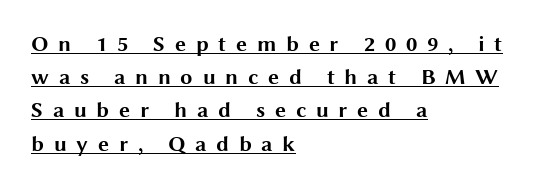
{"italic": "no", "bold": "yes", "underline": "yes", "align": "left", "line_spacing": "normal", "line_spacing_ratio": 1.51, "letter_spacing": "wide", "letter_spacing_em": 0.44, "glyph_px": 22}
